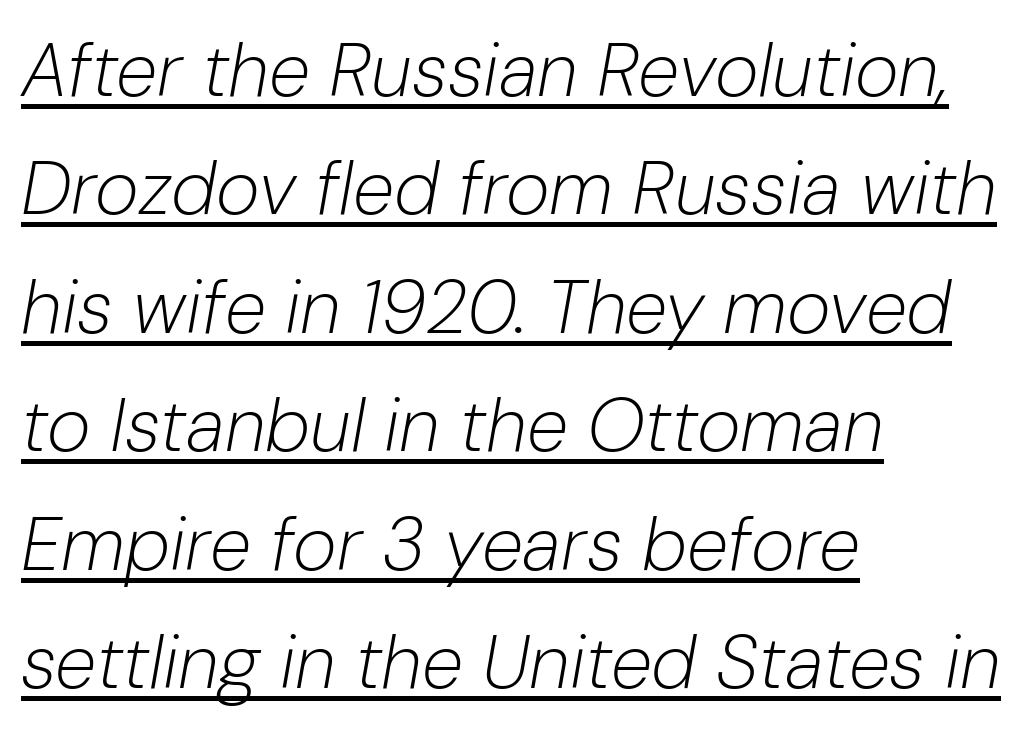
Q: Is the text bold? A: No.
Q: Is the text italic (slanted)? A: Yes, it leans right by about 10 degrees.
Q: Is the text underlined? A: Yes.
Q: How is the paragraph aligned? A: Left-aligned.
Q: Is the spacing between letters normal or unusually wide? A: Normal.
Q: Is the spacing between lines tight, normal or loose? A: Normal.
Q: Width (condensed, normal, or wide)? A: Normal.
Q: Stroke contrast? A: Low.
Q: x-height? A: Medium.
Q: Monospaced? A: No.
